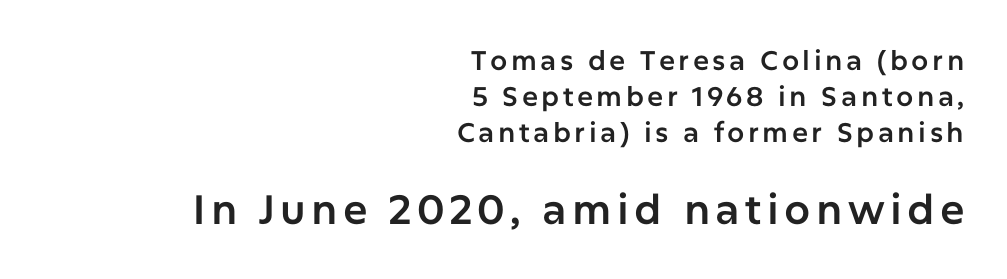
{"serif": "no", "italic": "no", "width": "normal", "stroke_contrast": "low", "x_height": "medium", "monospaced": "no", "underline": "no", "align": "right", "line_spacing": "normal", "line_spacing_ratio": 1.34, "larger_block": "second", "size_ratio": 1.52, "glyph_px": 41}
